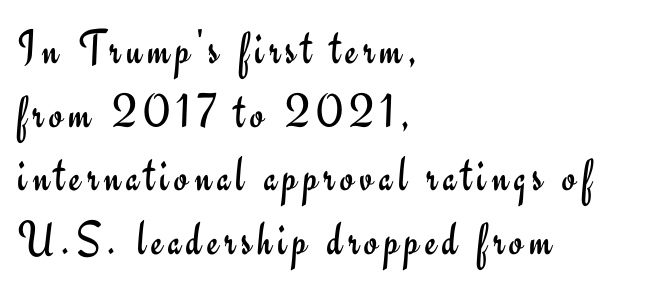
The glyphs in this specimen are sans serif. Spacing verdict: proportional, widths tailored to each character. This is not heavy type; no bold has been used. Nobody drew a line under any word here. A normal amount of white space separates one row of letters from the next.
